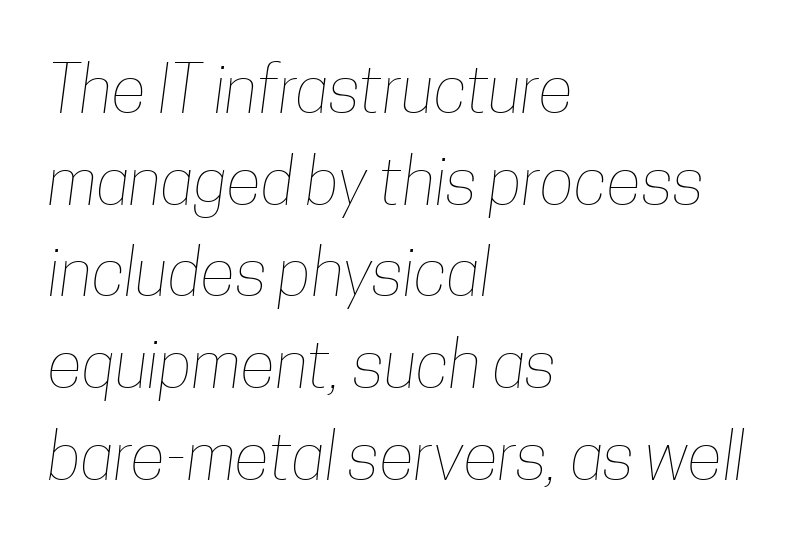
{"bold": "no", "weight": "thin", "width": "condensed", "stroke_contrast": "low", "x_height": "medium", "monospaced": "no", "underline": "no", "align": "left", "line_spacing": "normal", "line_spacing_ratio": 1.41, "letter_spacing": "normal", "letter_spacing_em": 0.0, "glyph_px": 65}
